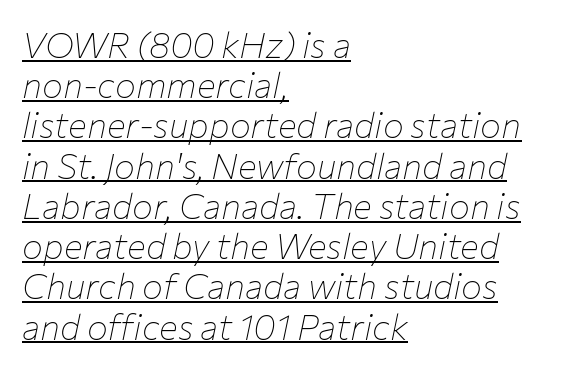
{"italic": "yes", "lean": "right", "slant_degrees": 12, "bold": "no", "weight": "thin", "width": "normal", "stroke_contrast": "low", "x_height": "medium", "monospaced": "no", "underline": "yes", "align": "left", "line_spacing": "tight", "line_spacing_ratio": 1.15, "letter_spacing": "normal", "letter_spacing_em": 0.0, "glyph_px": 35}
